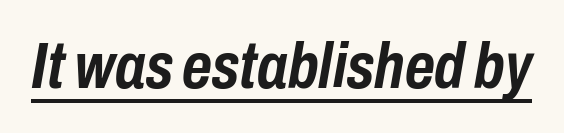
{"italic": "yes", "lean": "right", "slant_degrees": 10, "bold": "yes", "weight": "semibold", "width": "condensed", "stroke_contrast": "low", "x_height": "medium", "monospaced": "no", "underline": "yes", "letter_spacing": "normal", "letter_spacing_em": 0.0, "glyph_px": 64}
